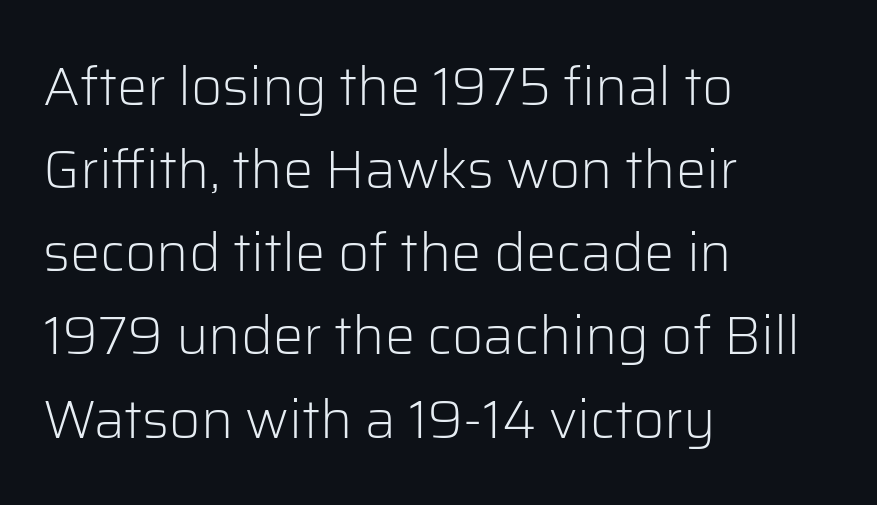
In terms of letterform style, serifs are entirely absent. This sample keeps an unexceptional amount of space between lines. The font's upright variant was chosen for this text. This rendering features lettering with no underline. Looks like regular typesetting: each glyph gets only the width it needs.
